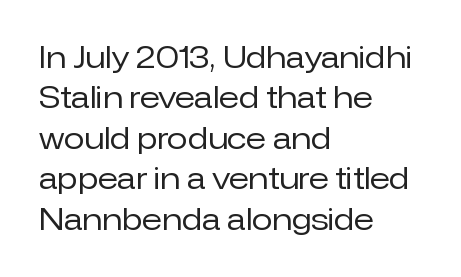
The image shows 30 px regular-weight sans-serif type, upright; set left-aligned, normal line spacing (1.35x), normal letter spacing, not underlined; low stroke contrast and a medium x-height.
